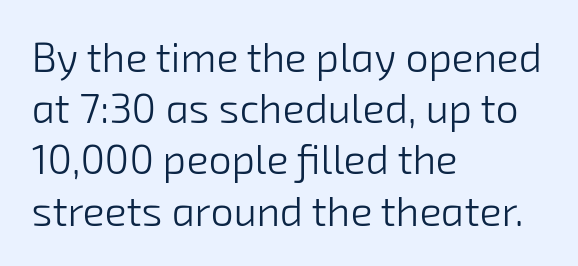
Spacing verdict: proportional, widths tailored to each character. Letter spacing: default. Stems and bowls with no extra thickness — not bold. The gap between lines stays unmarked. Honestly, the row spacing looks completely unremarkable. Where is the straight margin? On the left.
